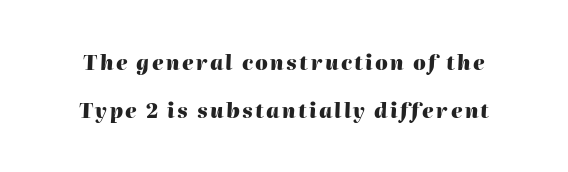
The glyphs are unaccompanied by any horizontal stroke below them. These lines carry a lot of weight — the face is fully bold. Line spacing here is loose. The glyphs look as if they've been sheared to an angle.
